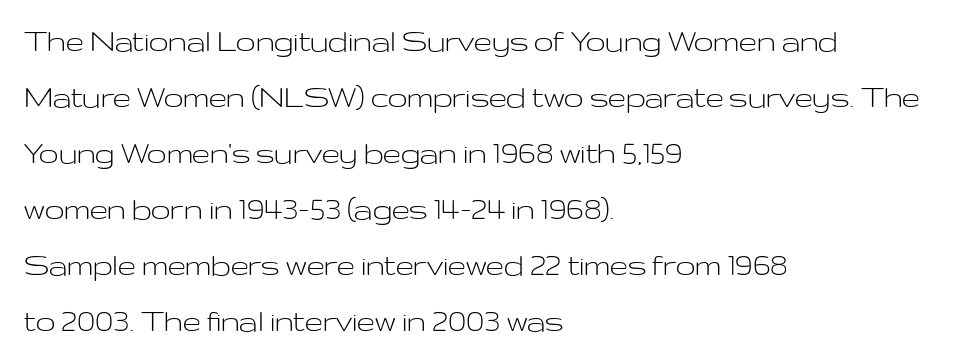
No letter is thick-stroked: the sample isn't bold. Posture: straight, roman, zero tilt. Teacher's note: observe the even left margin — that is flush-left alignment. Each row of text sits above clean, open space.
